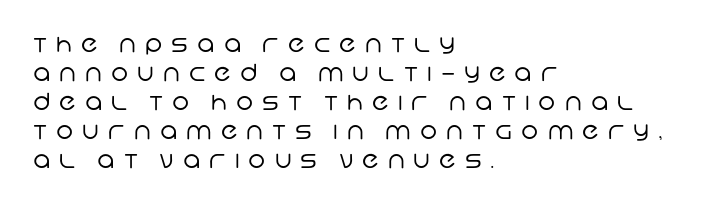
Q: Is the text bold? A: No.
Q: Is the text underlined? A: No.
Q: How is the paragraph aligned? A: Left-aligned.
Q: Is the spacing between letters normal or unusually wide? A: Unusually wide.
Q: Is the spacing between lines tight, normal or loose? A: Normal.
